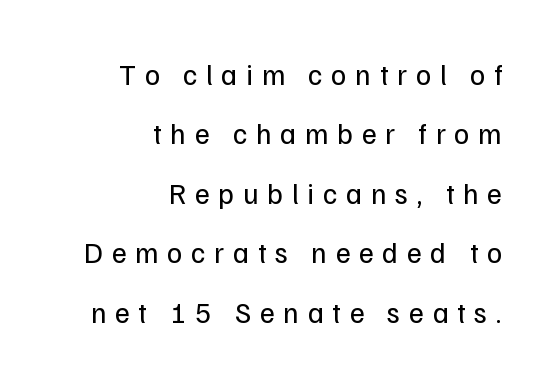
Unbolded letterforms with no extra heft. There is plenty of visible air inserted between adjacent glyphs. The letters carry no serifs — their stems end cleanly without finishing strokes. These lines stack with their right ends in a neat column. Students, observe: this is what heavily led, spacious text looks like.
